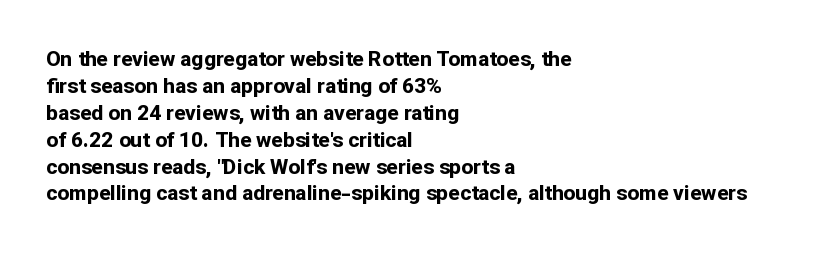
The image shows 21 px bold type, upright; set left-aligned, normal line spacing (1.28x), normal letter spacing, not underlined.
